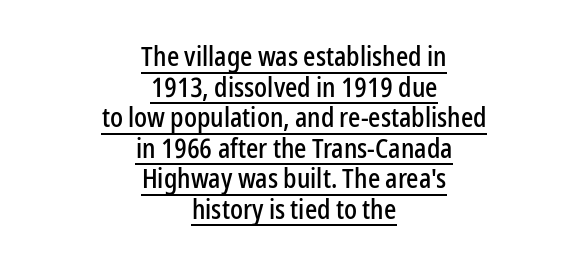
Q: Is the text italic (slanted)? A: No, it is upright.
Q: Is the text underlined? A: Yes.
Q: How is the paragraph aligned? A: Centered.
Q: Is the spacing between letters normal or unusually wide? A: Normal.
Q: Is the spacing between lines tight, normal or loose? A: Tight.
